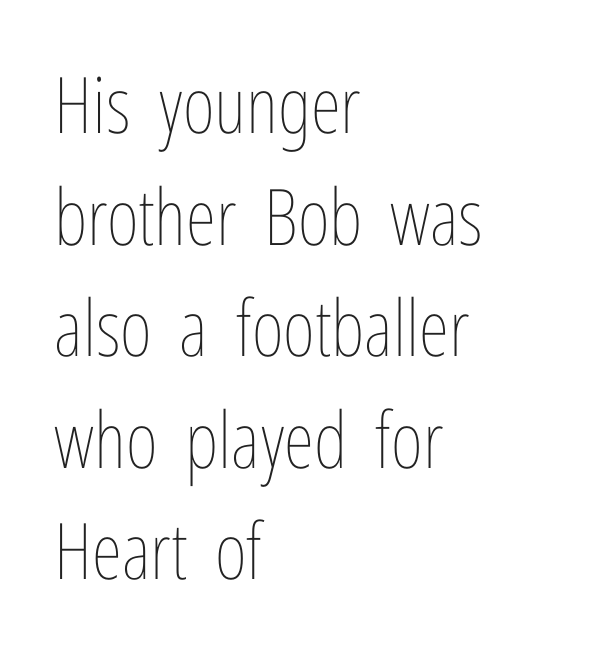
Caption: multi-line text, flush left, ragged right. It's the straight-up-and-down kind of type. Observe the ordinary spacing: letters are neighbours, not strangers. This sample keeps an unexceptional amount of space between lines. Caption: face not bold, strokes unweighted.
